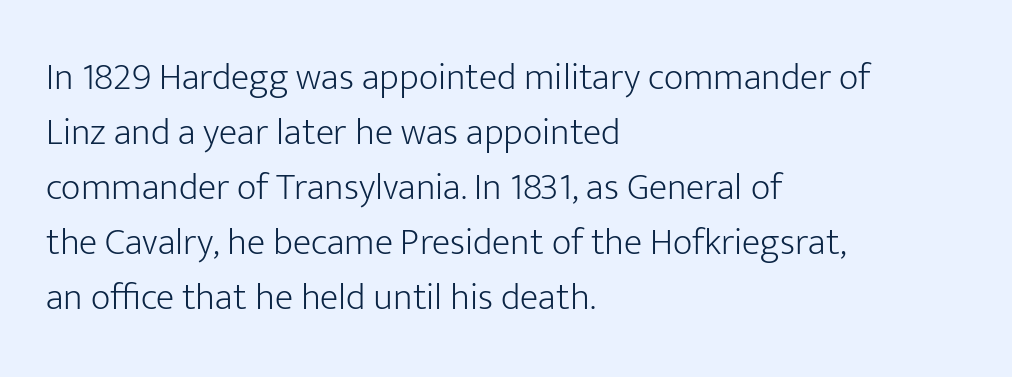
The image shows 38 px light sans-serif type, upright; set left-aligned, normal line spacing (1.45x), normal letter spacing, not underlined; low stroke contrast and a medium x-height.
